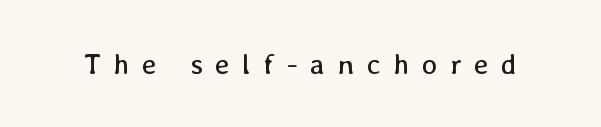
{"italic": "no", "bold": "no", "weight": "regular", "width": "normal", "stroke_contrast": "low", "x_height": "medium", "monospaced": "no", "underline": "no", "letter_spacing": "wide", "letter_spacing_em": 0.43, "glyph_px": 29}
